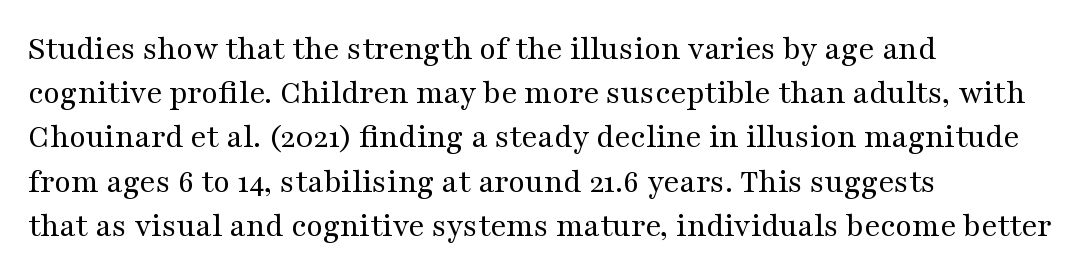
The space directly below the letters is spotless. This sample has the flowing, uneven cadence of proportional lettering. Does the leading feel generous? No, just average. The letterforms sit at book weight or below.
